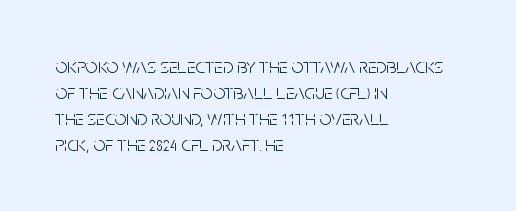
The typography opts for an upright posture over an oblique one. Unmarked baselines from the first word to the last. Students, note that the glyphs here touch the page at normal intervals. Which margin do the lines hug? The left one — the right edge is uneven. The typesetting does not lean heavy: it is not bold.
